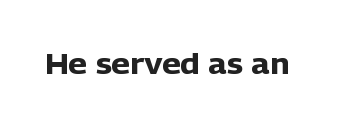
Q: Is the text bold? A: Yes.
Q: Is the text italic (slanted)? A: No, it is upright.
Q: Is the typeface a serif or a sans-serif typeface? A: Sans-serif.
Q: Is the text underlined? A: No.
Q: Is the spacing between letters normal or unusually wide? A: Normal.
Q: Width (condensed, normal, or wide)? A: Normal.
Q: Stroke contrast? A: Low.
Q: x-height? A: Medium.
Q: Monospaced? A: No.
